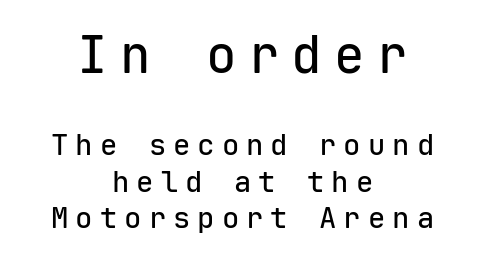
The image shows 51 px sans-serif type, upright, monospaced; set centered, normal line spacing (1.26x), unusually wide letter spacing (+0.24 em), not underlined; the first (top) block is 1.76x larger; low stroke contrast and a medium x-height.
